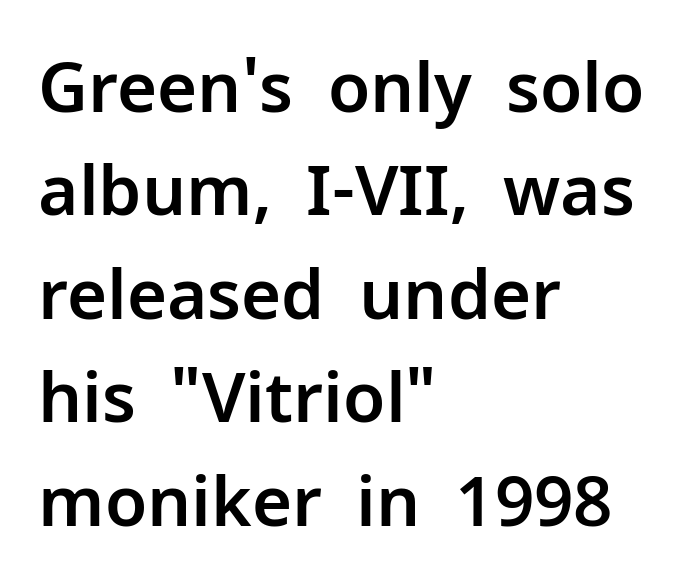
The image shows 69 px sans-serif type, upright; set left-aligned, normal line spacing (1.5x), normal letter spacing, not underlined; low stroke contrast and a medium x-height.
